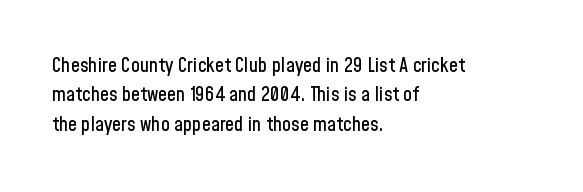
{"italic": "no", "underline": "no", "align": "left", "line_spacing": "normal", "line_spacing_ratio": 1.47, "letter_spacing": "normal", "letter_spacing_em": 0.0, "glyph_px": 20}
